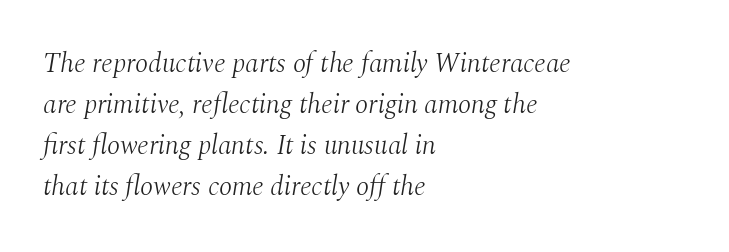
The image shows 27 px text type, italic (leaning right); set left-aligned, normal line spacing (1.52x), normal letter spacing, not underlined.
